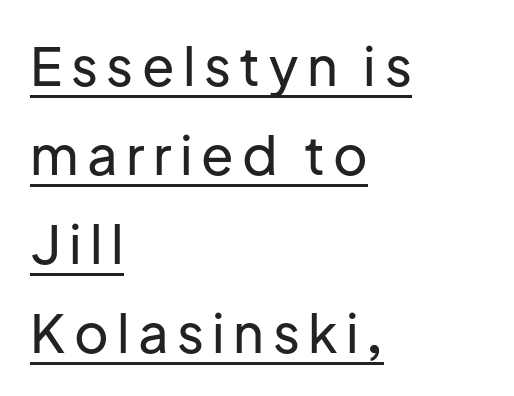
{"serif": "no", "italic": "no", "width": "normal", "stroke_contrast": "low", "x_height": "medium", "monospaced": "no", "underline": "yes", "align": "left", "line_spacing": "normal", "line_spacing_ratio": 1.68, "glyph_px": 53}
